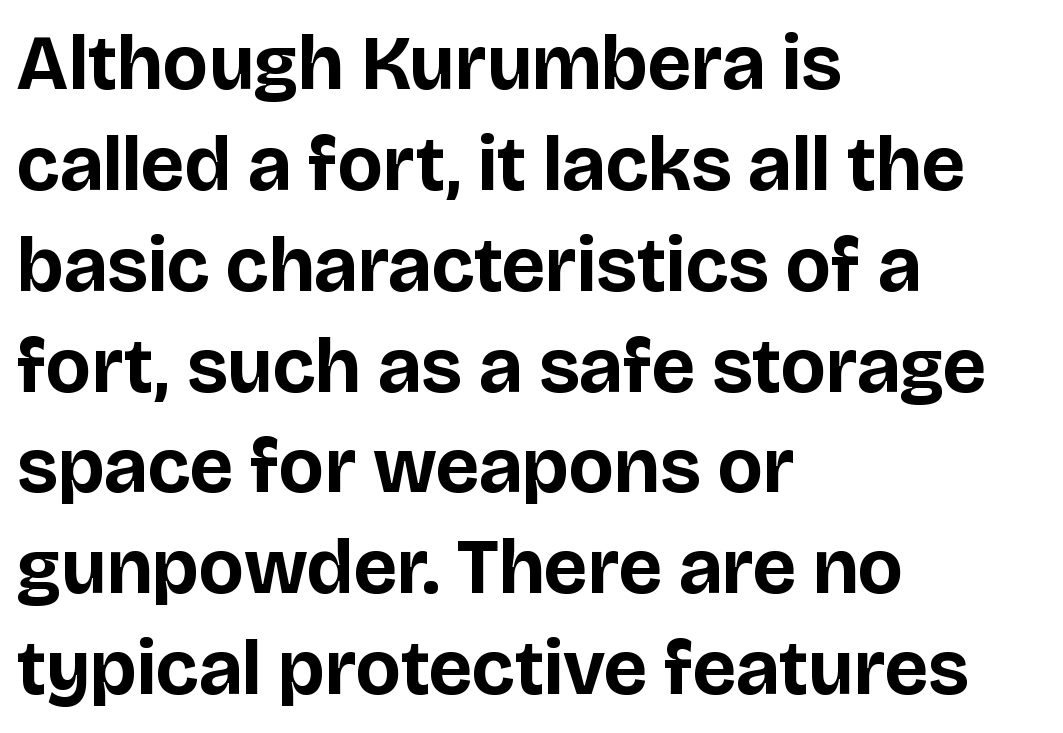
The image shows 77 px bold sans-serif type, upright; set left-aligned, normal line spacing (1.31x), normal letter spacing, not underlined; low stroke contrast and a large x-height.
